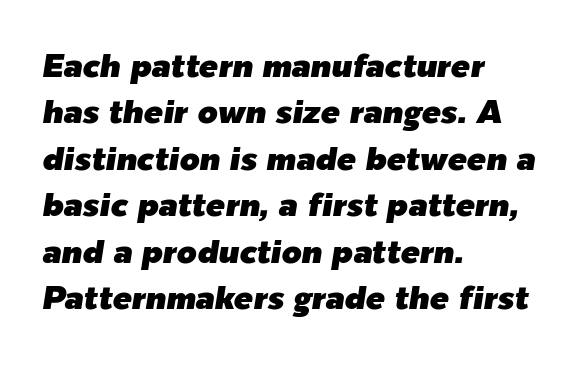
Q: Is the text italic (slanted)? A: Yes, it leans right by about 9 degrees.
Q: Is the text underlined? A: No.
Q: How is the paragraph aligned? A: Left-aligned.
Q: Is the spacing between letters normal or unusually wide? A: Normal.
Q: Is the spacing between lines tight, normal or loose? A: Normal.
Q: Width (condensed, normal, or wide)? A: Normal.
Q: Stroke contrast? A: Low.
Q: x-height? A: Medium.
Q: Monospaced? A: No.
